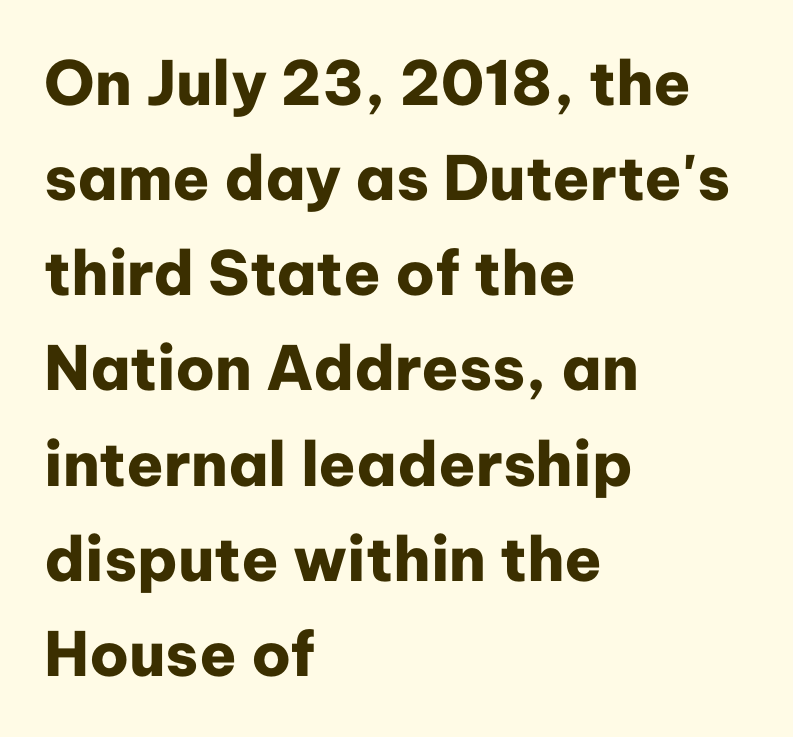
The rendering uses a bold face; every stroke is thick and dark. When letters stand straight like this, we call the style roman or upright. Descenders hang freely into open space. Vertical spacing — default. The typeface chosen for these lines omits serifs. Here the glyphs are tracked normally, forming tight word shapes.
